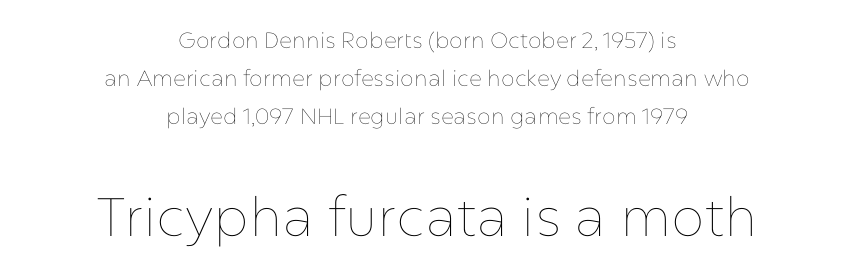
Q: Is the text bold? A: No.
Q: Is the text italic (slanted)? A: No, it is upright.
Q: Is the text underlined? A: No.
Q: How is the paragraph aligned? A: Centered.
Q: Is the spacing between letters normal or unusually wide? A: Normal.
Q: Which block of text is set in a larger size, the first (top) or the second (bottom)? A: The second (bottom) one.
Q: Width (condensed, normal, or wide)? A: Normal.
Q: Stroke contrast? A: Low.
Q: x-height? A: Medium.
Q: Monospaced? A: No.
